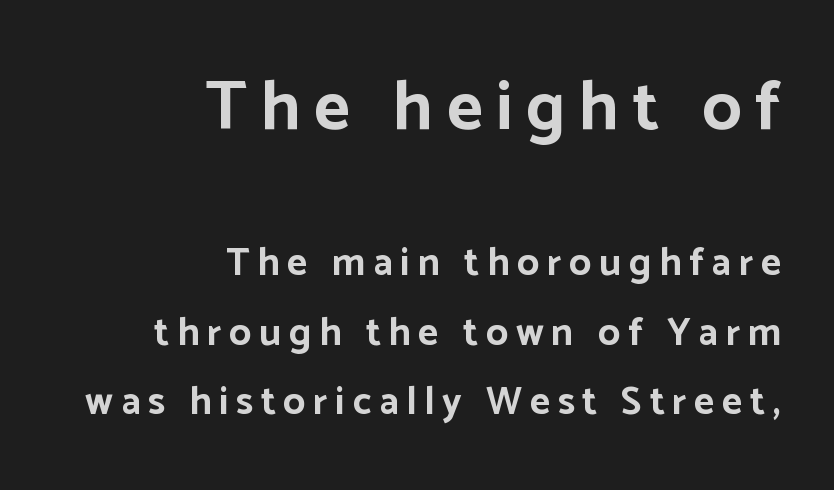
Q: Is the text bold? A: Yes.
Q: Is the text italic (slanted)? A: No, it is upright.
Q: Is the typeface a serif or a sans-serif typeface? A: Sans-serif.
Q: Is the text underlined? A: No.
Q: How is the paragraph aligned? A: Right-aligned.
Q: Is the spacing between letters normal or unusually wide? A: Unusually wide.
Q: Which block of text is set in a larger size, the first (top) or the second (bottom)? A: The first (top) one.
Q: Width (condensed, normal, or wide)? A: Normal.
Q: Stroke contrast? A: Low.
Q: x-height? A: Medium.
Q: Monospaced? A: No.
